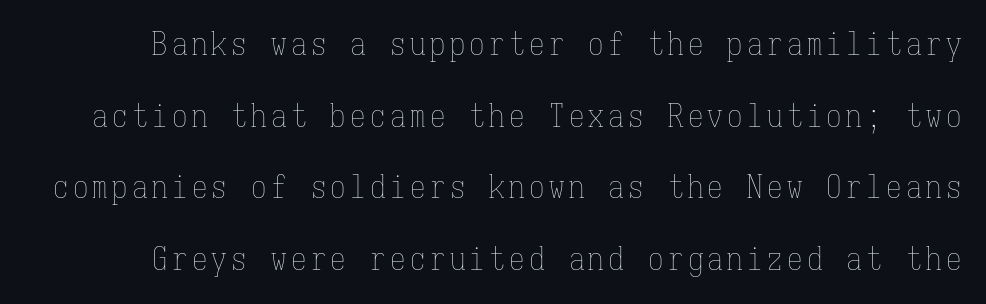
Q: Is the text bold? A: No.
Q: Is the text italic (slanted)? A: No, it is upright.
Q: Is the text underlined? A: No.
Q: Is the spacing between lines tight, normal or loose? A: Loose.
Q: Width (condensed, normal, or wide)? A: Condensed.
Q: Stroke contrast? A: Low.
Q: x-height? A: Medium.
Q: Monospaced? A: Yes.
